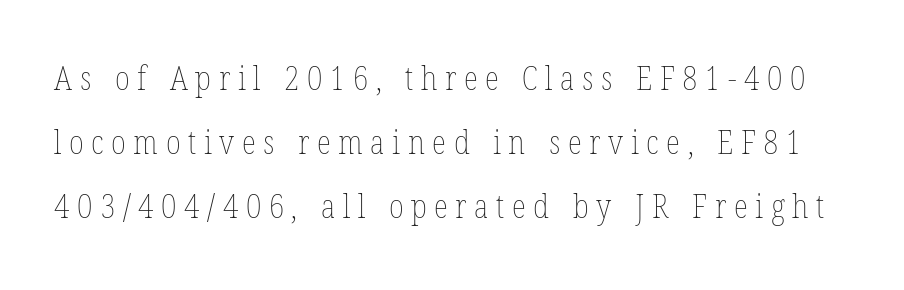
Q: Is the text bold? A: No.
Q: Is the text italic (slanted)? A: No, it is upright.
Q: Is the text underlined? A: No.
Q: Is the spacing between letters normal or unusually wide? A: Unusually wide.
Q: Is the spacing between lines tight, normal or loose? A: Loose.
Q: Width (condensed, normal, or wide)? A: Condensed.
Q: Stroke contrast? A: Low.
Q: x-height? A: Medium.
Q: Monospaced? A: No.
